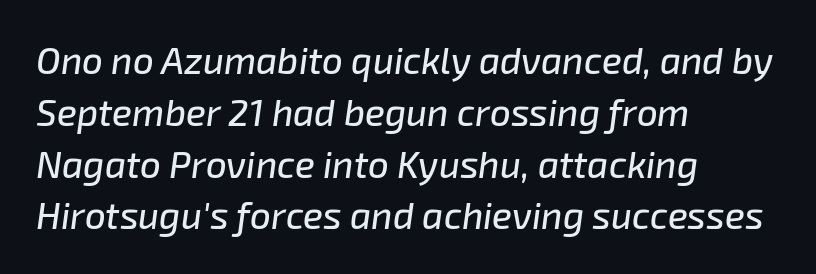
{"italic": "yes", "lean": "right", "slant_degrees": 8, "width": "normal", "stroke_contrast": "low", "x_height": "medium", "monospaced": "no", "underline": "no", "align": "left", "line_spacing": "normal", "line_spacing_ratio": 1.4, "letter_spacing": "normal", "letter_spacing_em": 0.0, "glyph_px": 37}
